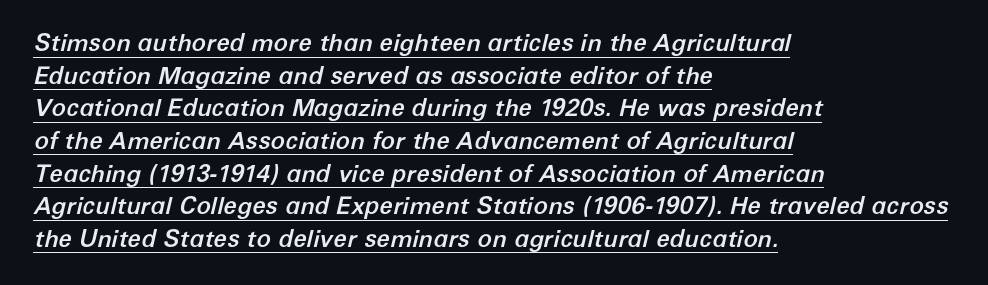
Italic? Definitely — the glyphs are oblique. Interline gaps are of average width in this sample. Left-aligned paragraph, ragged on the right. The type is set solid horizontally, with unmodified tracking. Check the space under the baseline: a stroke is drawn there.
